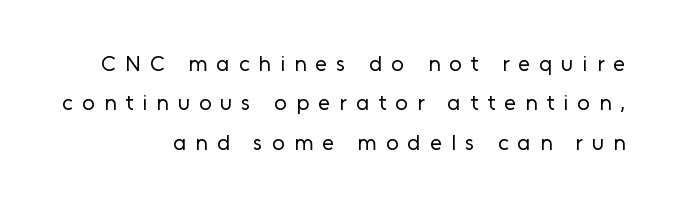
{"italic": "no", "bold": "no", "underline": "no", "line_spacing_ratio": 1.79, "letter_spacing": "wide", "letter_spacing_em": 0.41, "glyph_px": 22}
